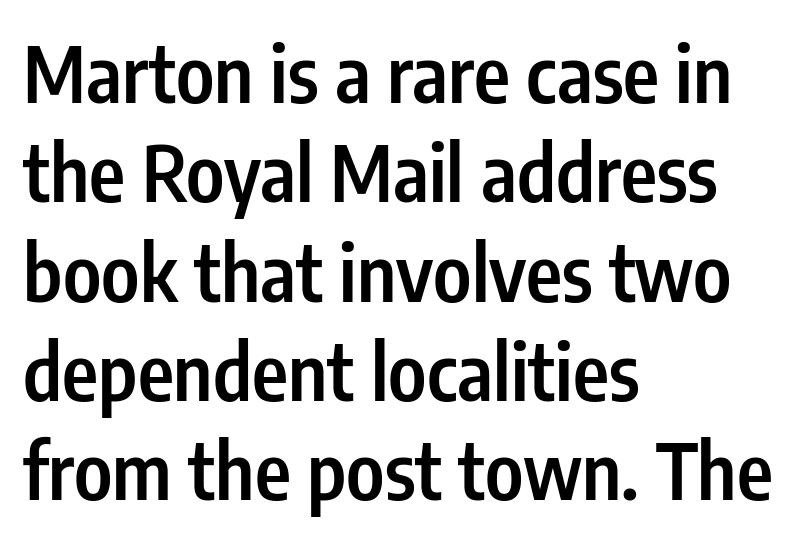
Q: Is the text bold? A: Semi-bold.
Q: Is the text italic (slanted)? A: No, it is upright.
Q: Is the typeface a serif or a sans-serif typeface? A: Sans-serif.
Q: Is the text underlined? A: No.
Q: How is the paragraph aligned? A: Left-aligned.
Q: Is the spacing between letters normal or unusually wide? A: Normal.
Q: Is the spacing between lines tight, normal or loose? A: Normal.
Q: Width (condensed, normal, or wide)? A: Condensed.
Q: Stroke contrast? A: Low.
Q: x-height? A: Medium.
Q: Monospaced? A: No.
